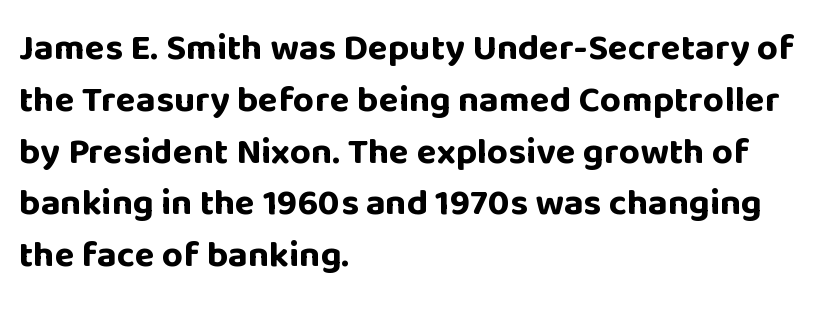
The face used here is proportionally spaced, like ordinary book or web type. Leftover space on each line is placed entirely after the last word. Only glyphs here, with clear space below each row. Default kerning and tracking; the words read as compact shapes. Evenly set lines give the paragraph a standard silhouette.
